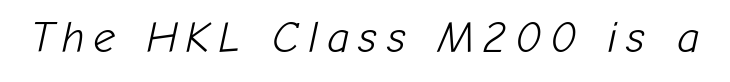
{"italic": "yes", "lean": "right", "slant_degrees": 12, "bold": "no", "weight": "light", "width": "normal", "stroke_contrast": "low", "x_height": "medium", "monospaced": "no", "underline": "no", "glyph_px": 44}
